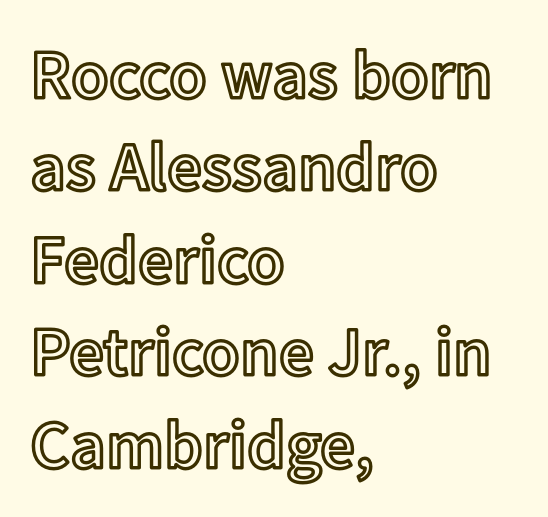
{"italic": "no", "width": "normal", "x_height": "medium", "monospaced": "no", "underline": "no", "align": "left", "line_spacing": "normal", "line_spacing_ratio": 1.34, "letter_spacing": "normal", "letter_spacing_em": 0.0, "glyph_px": 69}
